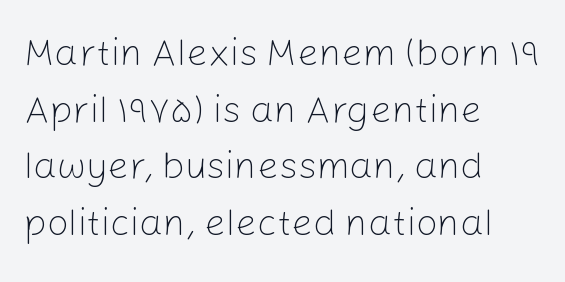
The image shows 38 px light sans-serif type, upright; set left-aligned, normal line spacing (1.49x), normal letter spacing, not underlined; low stroke contrast and a medium x-height.
